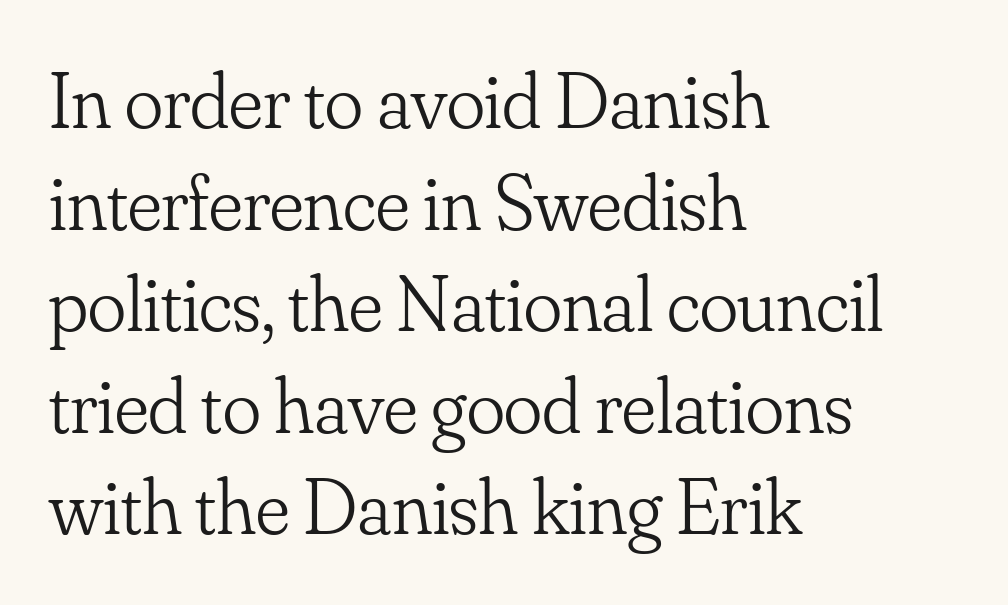
Q: Is the text bold? A: No.
Q: Is the text italic (slanted)? A: No, it is upright.
Q: Is the typeface a serif or a sans-serif typeface? A: Serif.
Q: Is the text underlined? A: No.
Q: How is the paragraph aligned? A: Left-aligned.
Q: Is the spacing between letters normal or unusually wide? A: Normal.
Q: Is the spacing between lines tight, normal or loose? A: Normal.
Q: Width (condensed, normal, or wide)? A: Normal.
Q: Stroke contrast? A: Low.
Q: x-height? A: Small.
Q: Monospaced? A: No.
